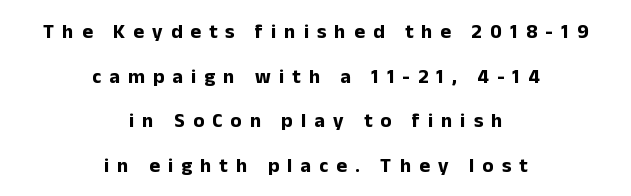
Q: Is the text bold? A: Yes.
Q: Is the text italic (slanted)? A: No, it is upright.
Q: Is the text underlined? A: No.
Q: How is the paragraph aligned? A: Centered.
Q: Is the spacing between letters normal or unusually wide? A: Unusually wide.
Q: Is the spacing between lines tight, normal or loose? A: Loose.
